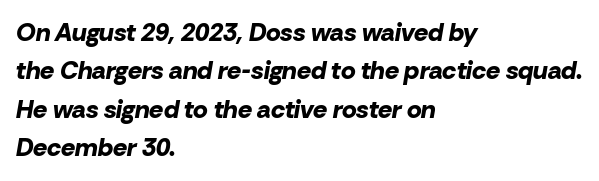
The image shows 25 px bold type, italic (leaning right); set left-aligned, normal line spacing (1.54x), normal letter spacing, not underlined.
